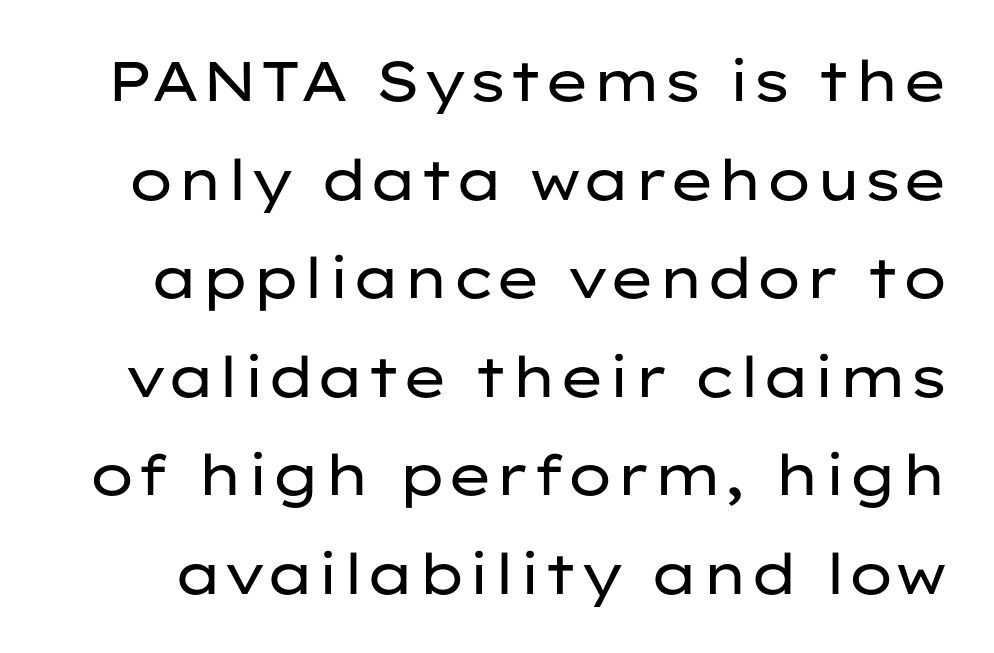
Q: Is the text bold? A: No.
Q: Is the text italic (slanted)? A: No, it is upright.
Q: Is the typeface a serif or a sans-serif typeface? A: Sans-serif.
Q: Is the text underlined? A: No.
Q: Is the spacing between letters normal or unusually wide? A: Normal.
Q: Width (condensed, normal, or wide)? A: Wide.
Q: Stroke contrast? A: Low.
Q: x-height? A: Medium.
Q: Monospaced? A: No.
